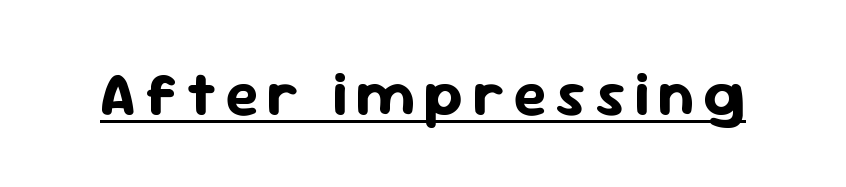
Q: Is the text bold? A: Yes.
Q: Is the text italic (slanted)? A: No, it is upright.
Q: Is the typeface a serif or a sans-serif typeface? A: Sans-serif.
Q: Is the text underlined? A: Yes.
Q: Width (condensed, normal, or wide)? A: Normal.
Q: Stroke contrast? A: Low.
Q: x-height? A: Medium.
Q: Monospaced? A: No.
